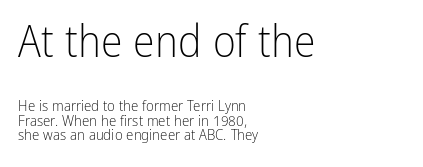
The image shows 44 px light, condensed sans-serif type, upright; set left-aligned, tight line spacing (0.99x), normal letter spacing, not underlined; the first (top) block is 2.93x larger; low stroke contrast and a medium x-height.
